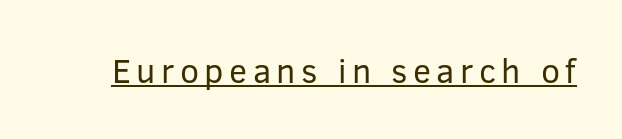
Caption: lettering with a line underneath. These lines are rendered in a variable-pitch font. Think standard paragraph weight, or any step lighter than that. Notice how the stems are strictly vertical — no italics here. No feet cap the strokes, marking this as sans-serif type.
